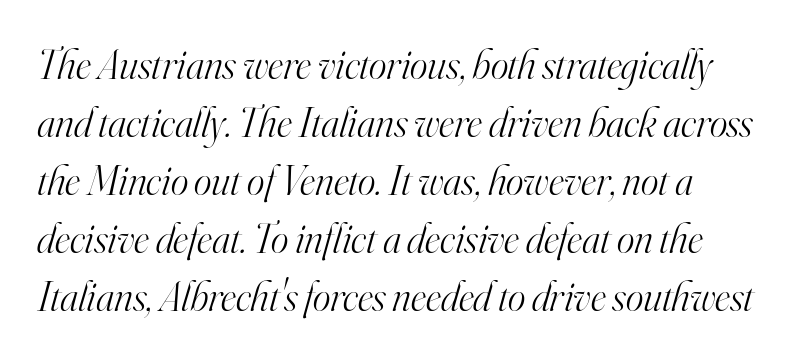
The letterforms sit at book weight or below. Designer's note — italics engaged. Unlike a clean sans, this face finishes its strokes with serifs. The specimen omits any rule beneath the text block's lines. Interline gaps are of average width in this sample.
